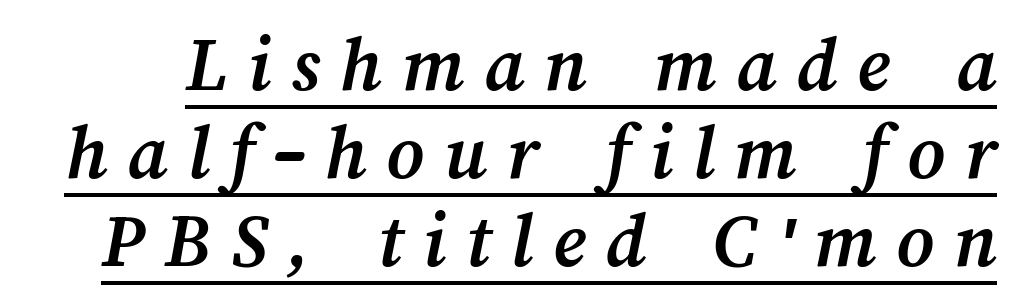
Honestly, the underline is the first thing you notice here. Is there much room between lines? No — they nearly touch. The letters advance in unequal steps, a hallmark of proportional type. Compared with an ordinary text face, these strokes are far heavier — a full bold. The rendering inserts visible extra space after every character.
